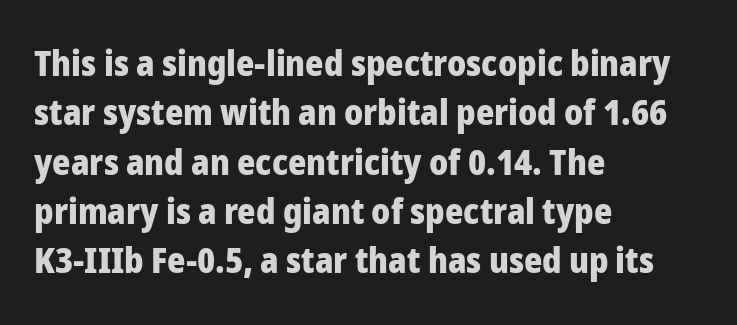
{"serif": "no", "italic": "no", "bold": "yes", "weight": "heavy", "width": "normal", "stroke_contrast": "low", "x_height": "medium", "monospaced": "no", "underline": "no", "align": "left", "line_spacing": "normal", "line_spacing_ratio": 1.41, "letter_spacing": "normal", "letter_spacing_em": 0.0, "glyph_px": 35}
